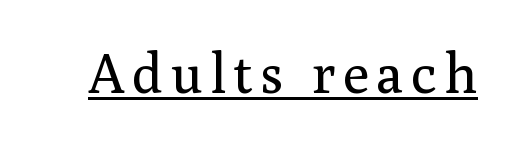
{"serif": "yes", "italic": "no", "bold": "no", "weight": "regular", "width": "normal", "stroke_contrast": "medium", "x_height": "medium", "monospaced": "no", "underline": "yes", "glyph_px": 55}
